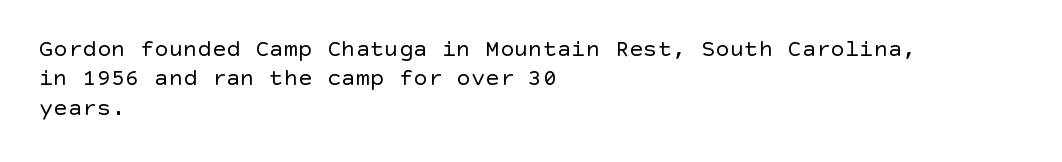
{"italic": "no", "bold": "no", "underline": "no", "align": "left", "line_spacing_ratio": 1.22, "letter_spacing": "normal", "letter_spacing_em": 0.0, "glyph_px": 24}
